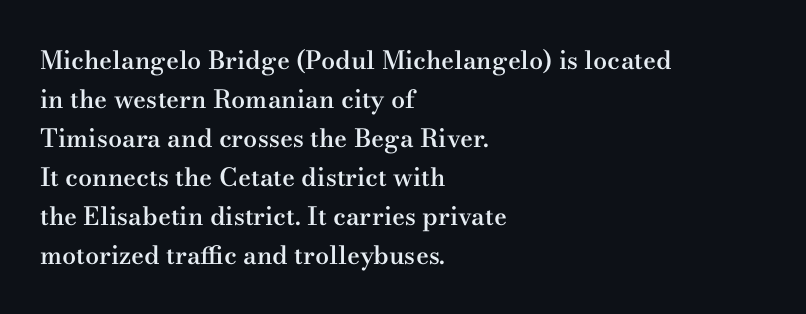
Nope, not italic — everything's standing straight. Semibold letterforms, between regular and bold. A typesetter would call this leading conventional body-copy spacing. Any mark beneath the type? The region is blank. The rendering anchors every line to the left-hand side. Letter spacing: default.
